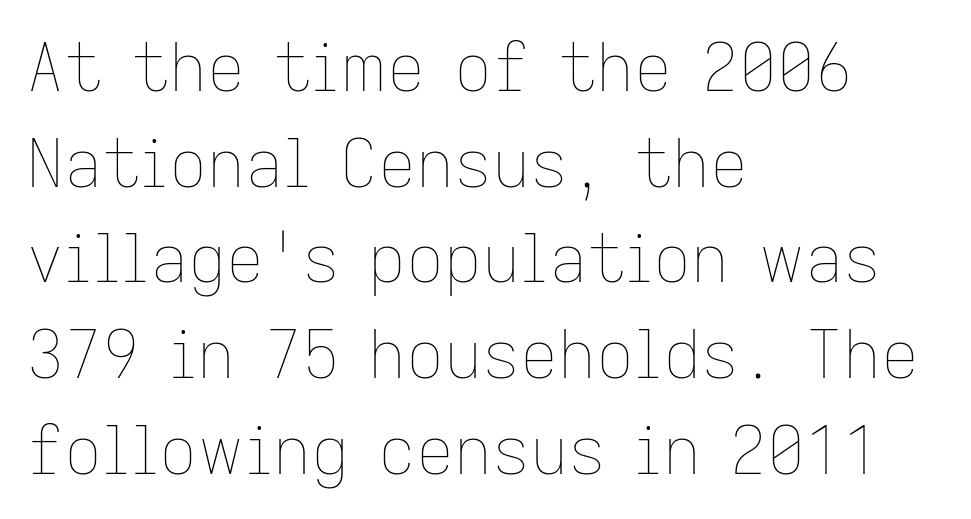
{"italic": "no", "bold": "no", "weight": "thin", "width": "normal", "stroke_contrast": "low", "x_height": "medium", "monospaced": "no", "underline": "no", "align": "left", "line_spacing": "normal", "line_spacing_ratio": 1.45, "letter_spacing": "normal", "letter_spacing_em": 0.0, "glyph_px": 66}
